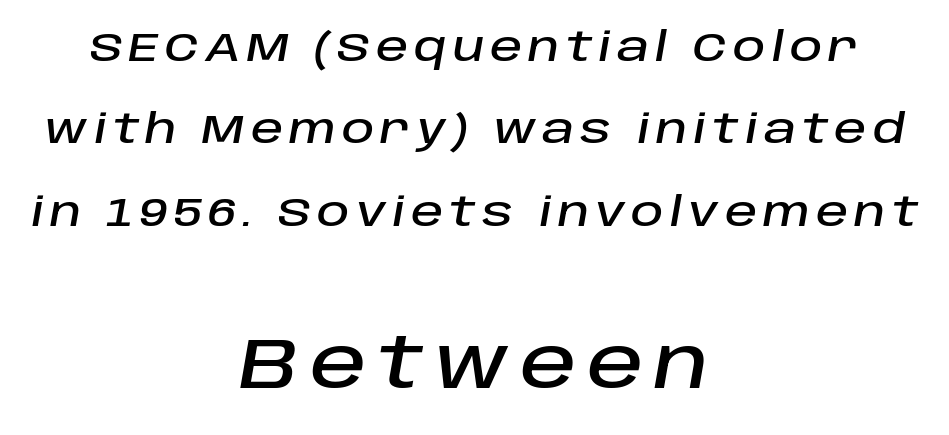
Q: Is the text italic (slanted)? A: Yes, it leans right by about 10 degrees.
Q: Is the text underlined? A: No.
Q: How is the paragraph aligned? A: Centered.
Q: Is the spacing between lines tight, normal or loose? A: Loose.
Q: Which block of text is set in a larger size, the first (top) or the second (bottom)? A: The second (bottom) one.
Q: Width (condensed, normal, or wide)? A: Normal.
Q: Stroke contrast? A: Low.
Q: x-height? A: Large.
Q: Monospaced? A: No.
